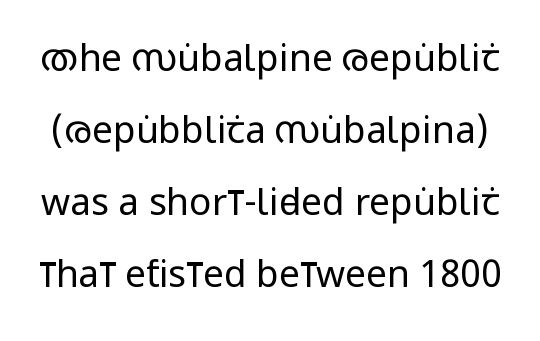
{"serif": "no", "italic": "no", "bold": "no", "weight": "regular", "width": "condensed", "stroke_contrast": "low", "x_height": "large", "monospaced": "no", "underline": "no", "line_spacing": "loose", "line_spacing_ratio": 1.95, "letter_spacing": "normal", "letter_spacing_em": 0.0, "glyph_px": 37}
